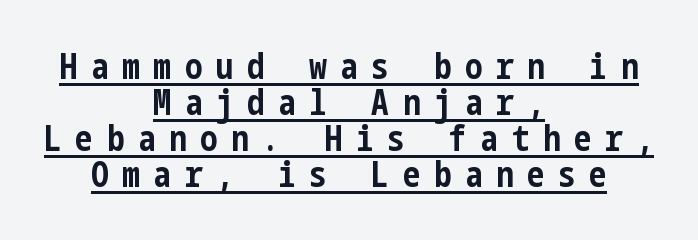
Q: Is the text bold? A: Yes.
Q: Is the text italic (slanted)? A: No, it is upright.
Q: Is the typeface a serif or a sans-serif typeface? A: Sans-serif.
Q: Is the text underlined? A: Yes.
Q: How is the paragraph aligned? A: Centered.
Q: Is the spacing between letters normal or unusually wide? A: Unusually wide.
Q: Is the spacing between lines tight, normal or loose? A: Tight.
Q: Width (condensed, normal, or wide)? A: Condensed.
Q: Stroke contrast? A: Low.
Q: x-height? A: Medium.
